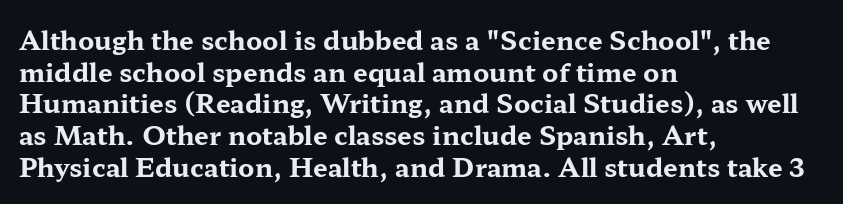
Q: Is the text bold? A: Yes.
Q: Is the text italic (slanted)? A: No, it is upright.
Q: Is the text underlined? A: No.
Q: How is the paragraph aligned? A: Left-aligned.
Q: Is the spacing between letters normal or unusually wide? A: Normal.
